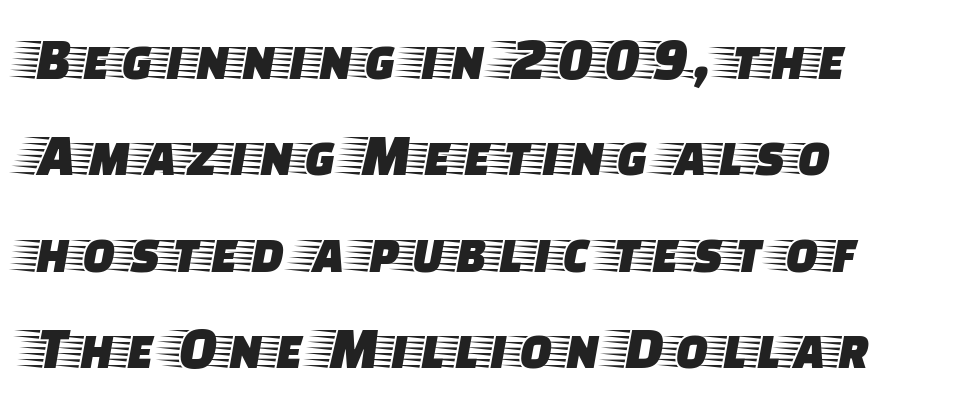
{"serif": "yes", "width": "wide", "stroke_contrast": "low", "x_height": "large", "monospaced": "no", "underline": "no", "align": "left", "line_spacing": "normal", "line_spacing_ratio": 1.58, "letter_spacing": "normal", "letter_spacing_em": 0.0, "glyph_px": 61}
